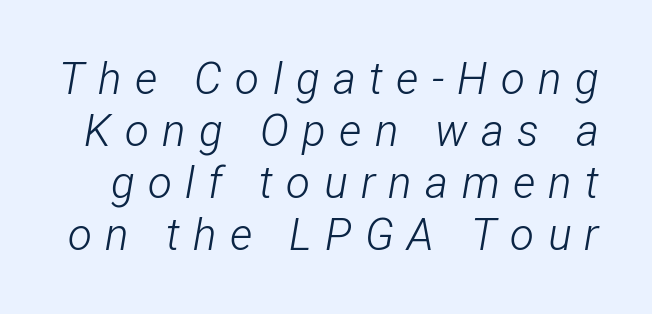
Q: Is the text bold? A: No.
Q: Is the text italic (slanted)? A: Yes, it leans right by about 12 degrees.
Q: Is the text underlined? A: No.
Q: Is the spacing between letters normal or unusually wide? A: Unusually wide.
Q: Width (condensed, normal, or wide)? A: Condensed.
Q: Stroke contrast? A: Low.
Q: x-height? A: Medium.
Q: Monospaced? A: No.
